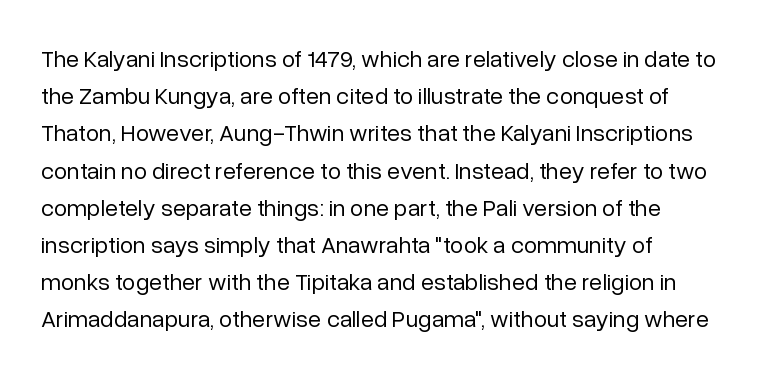
This sample uses an upright cut, with every glyph sitting square on the baseline. Look at the tracking — it's just the regular setting, nothing added. The gap between lines stays unmarked. Leading matches the norm, producing a regular column.
